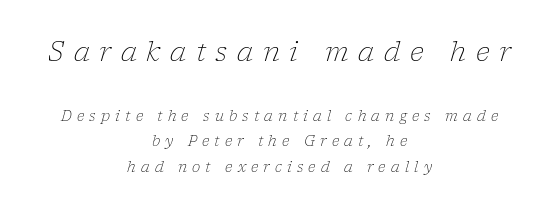
Q: Is the text bold? A: No.
Q: Is the text italic (slanted)? A: Yes, it leans right by about 17 degrees.
Q: Is the text underlined? A: No.
Q: How is the paragraph aligned? A: Centered.
Q: Is the spacing between letters normal or unusually wide? A: Unusually wide.
Q: Which block of text is set in a larger size, the first (top) or the second (bottom)? A: The first (top) one.
